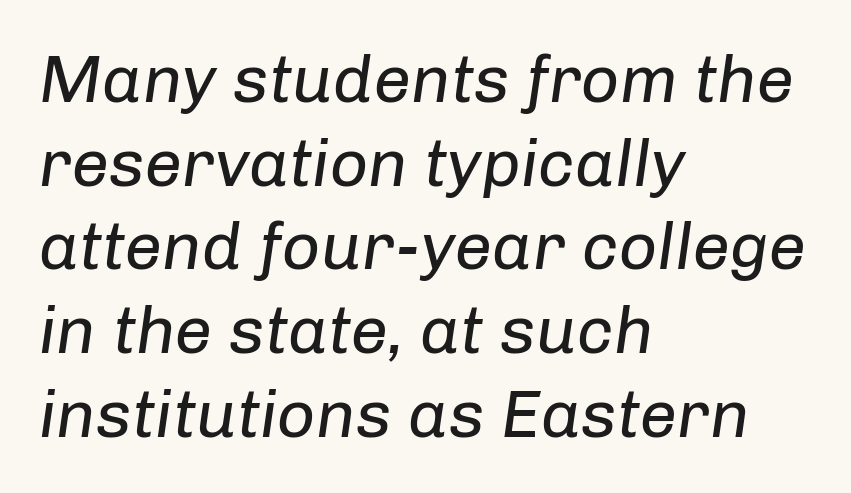
Q: Is the text bold? A: No.
Q: Is the text italic (slanted)? A: Yes, it leans right by about 8 degrees.
Q: Is the text underlined? A: No.
Q: How is the paragraph aligned? A: Left-aligned.
Q: Is the spacing between letters normal or unusually wide? A: Normal.
Q: Is the spacing between lines tight, normal or loose? A: Normal.
Q: Width (condensed, normal, or wide)? A: Normal.
Q: Stroke contrast? A: Low.
Q: x-height? A: Medium.
Q: Monospaced? A: No.
